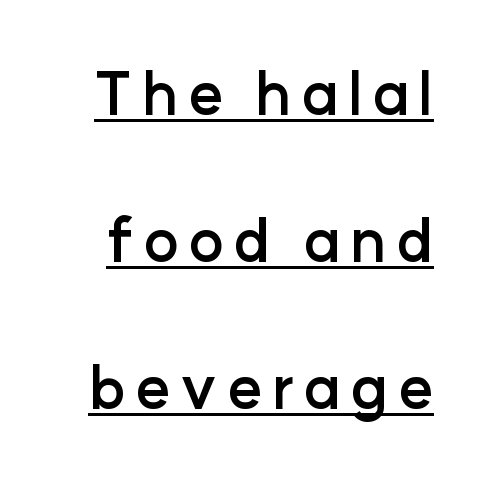
The lettering is marked with a stroke running underneath it. Proportional: the letters do not fall into vertical columns. Look at the bottom of the vertical strokes: they stop flat, with no serifs. Regarding leading, the lines here are spaced well apart.
